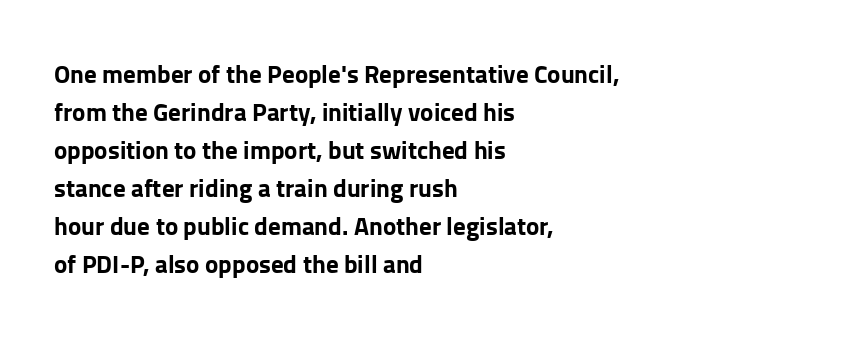
The image shows 25 px bold type, upright; set left-aligned, normal line spacing (1.52x), normal letter spacing, not underlined.
